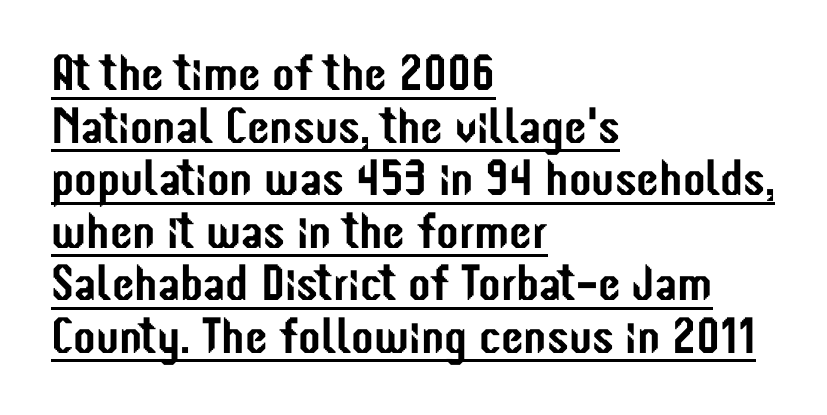
The characters display no serif detailing; their extremities are plain. Nothing unusual about the tracking: characters are spaced as the font intends. The lettering holds an erect, upright posture throughout. The rendering uses a small line-height, squeezing the rows. Short and long lines alike share a common starting point at left. You could not count columns in this text — the font is proportionally spaced.
